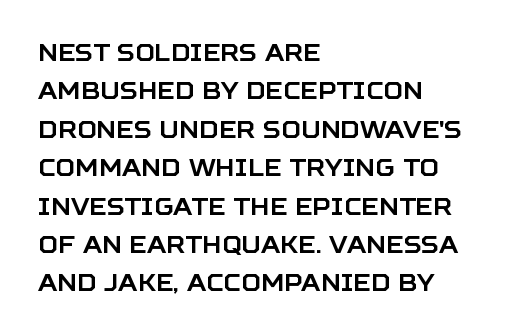
Q: Is the text italic (slanted)? A: No, it is upright.
Q: Is the text underlined? A: No.
Q: How is the paragraph aligned? A: Left-aligned.
Q: Is the spacing between letters normal or unusually wide? A: Normal.
Q: Is the spacing between lines tight, normal or loose? A: Normal.
